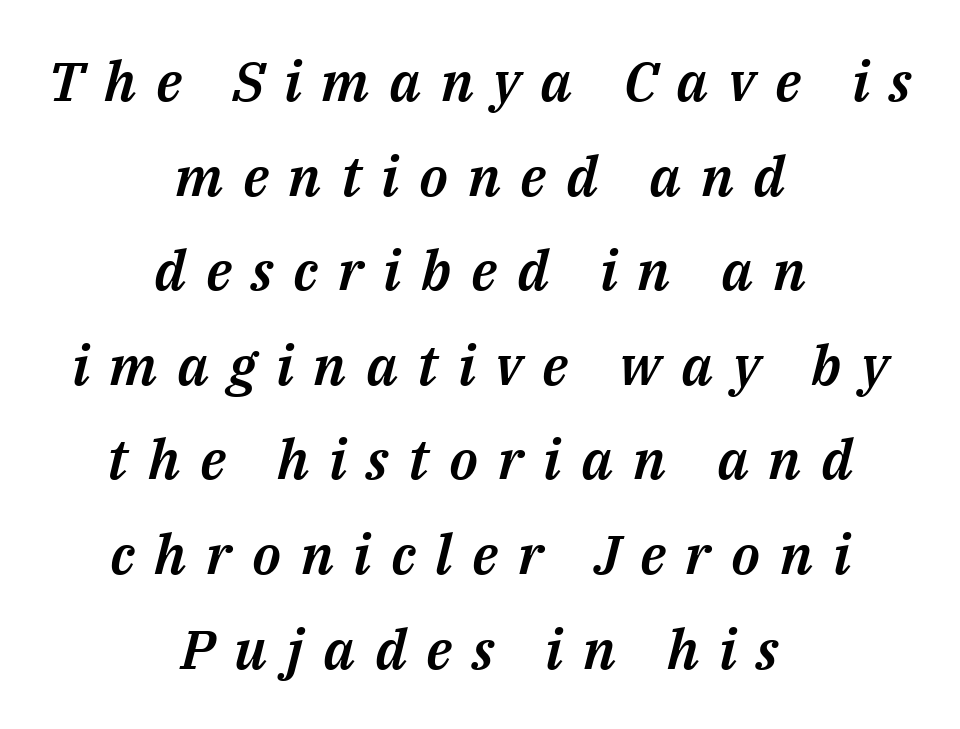
No word sits above an underline. Proportional: the letters do not fall into vertical columns. Compared with a flush-left layout, this one balances lines on the center instead. Between one letter and the next there's a generous, obvious gap. The font's italic variant was chosen for this text.
